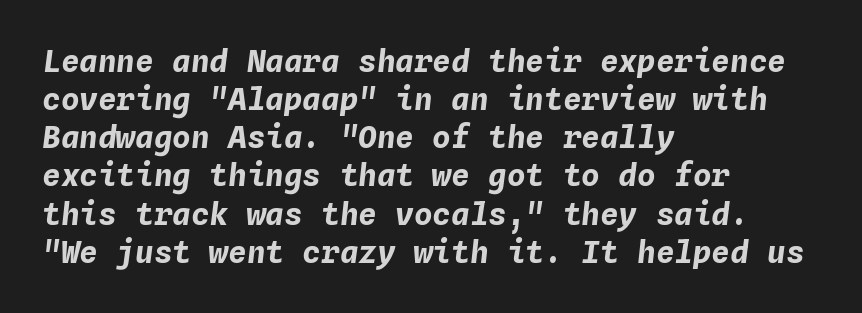
{"italic": "yes", "lean": "right", "slant_degrees": 4, "bold": "yes", "weight": "bold", "width": "normal", "stroke_contrast": "low", "x_height": "medium", "monospaced": "yes", "underline": "no", "align": "left", "line_spacing_ratio": 1.23, "letter_spacing": "normal", "letter_spacing_em": 0.0, "glyph_px": 31}
